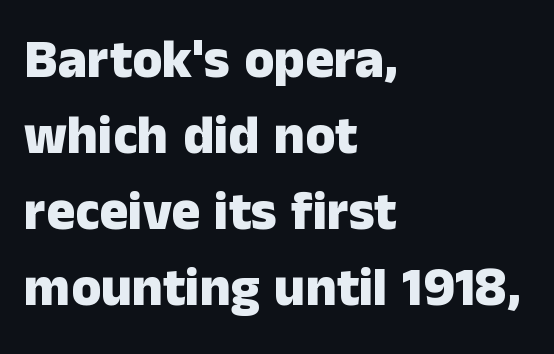
The image shows 54 px heavy sans-serif type, upright; set left-aligned, normal line spacing (1.41x), normal letter spacing, not underlined; low stroke contrast and a medium x-height.
